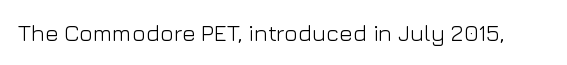
The type is set solid horizontally, with unmodified tracking. Words float on clear page, feet unadorned. A quiet, ordinary-to-light weight characterises the typeface. The type sits square on the baseline with zero lean.
